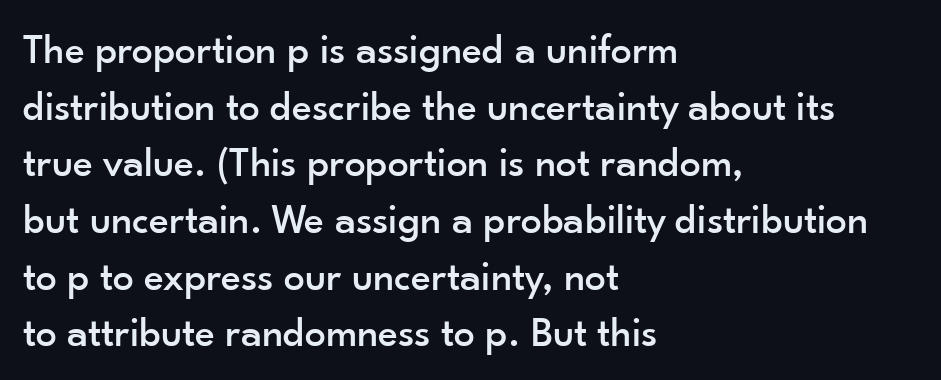
The image shows 42 px sans-serif type, upright; set left-aligned, normal line spacing (1.35x), normal letter spacing, not underlined; low stroke contrast and a small x-height.
